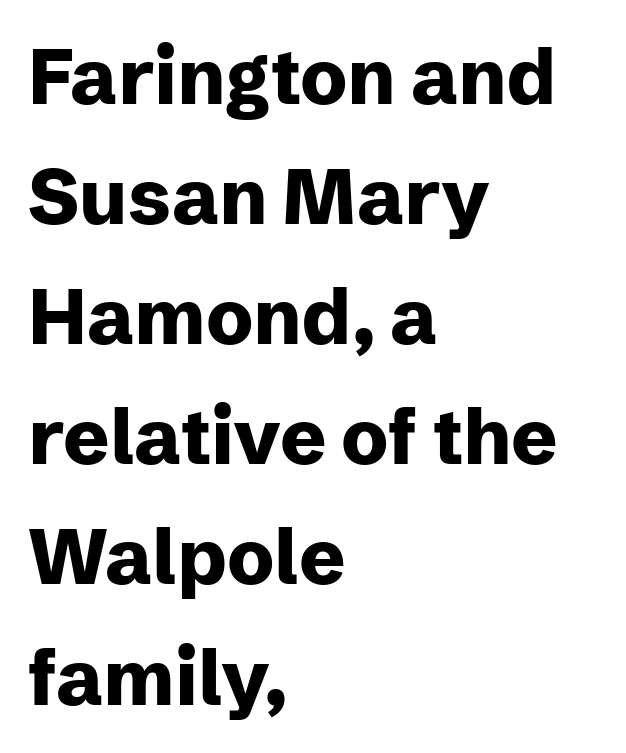
{"serif": "no", "italic": "no", "bold": "yes", "weight": "heavy", "width": "normal", "stroke_contrast": "low", "x_height": "medium", "monospaced": "no", "underline": "no", "align": "left", "line_spacing": "normal", "line_spacing_ratio": 1.56, "letter_spacing": "normal", "letter_spacing_em": 0.0, "glyph_px": 77}
